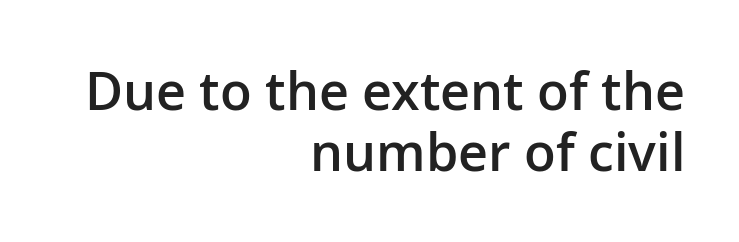
Q: Is the text bold? A: Semi-bold.
Q: Is the text italic (slanted)? A: No, it is upright.
Q: Is the typeface a serif or a sans-serif typeface? A: Sans-serif.
Q: Is the text underlined? A: No.
Q: How is the paragraph aligned? A: Right-aligned.
Q: Is the spacing between letters normal or unusually wide? A: Normal.
Q: Width (condensed, normal, or wide)? A: Normal.
Q: Stroke contrast? A: Low.
Q: x-height? A: Medium.
Q: Monospaced? A: No.
